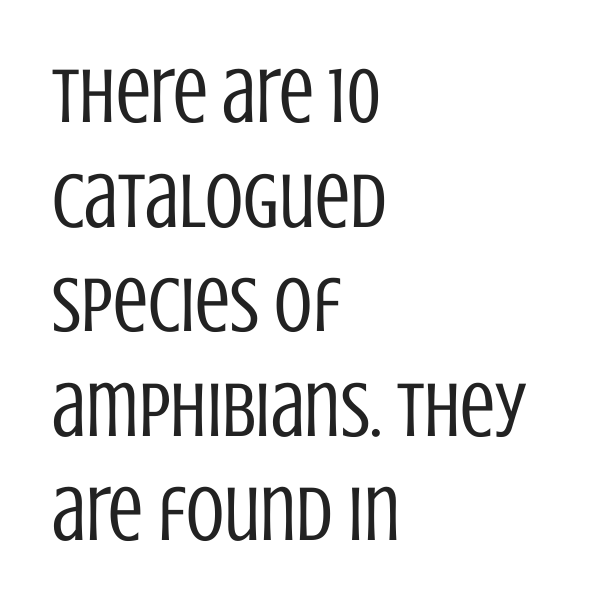
{"serif": "no", "italic": "no", "bold": "no", "weight": "regular", "width": "condensed", "stroke_contrast": "low", "x_height": "large", "monospaced": "no", "underline": "no", "align": "left", "line_spacing": "normal", "line_spacing_ratio": 1.34, "letter_spacing": "normal", "letter_spacing_em": 0.0, "glyph_px": 78}
